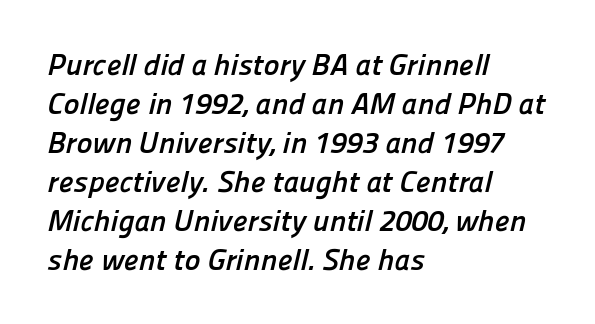
Q: Is the text bold? A: Yes.
Q: Is the typeface a serif or a sans-serif typeface? A: Sans-serif.
Q: Is the text underlined? A: No.
Q: How is the paragraph aligned? A: Left-aligned.
Q: Is the spacing between letters normal or unusually wide? A: Normal.
Q: Is the spacing between lines tight, normal or loose? A: Normal.
Q: Width (condensed, normal, or wide)? A: Normal.
Q: Stroke contrast? A: Low.
Q: x-height? A: Medium.
Q: Monospaced? A: No.
